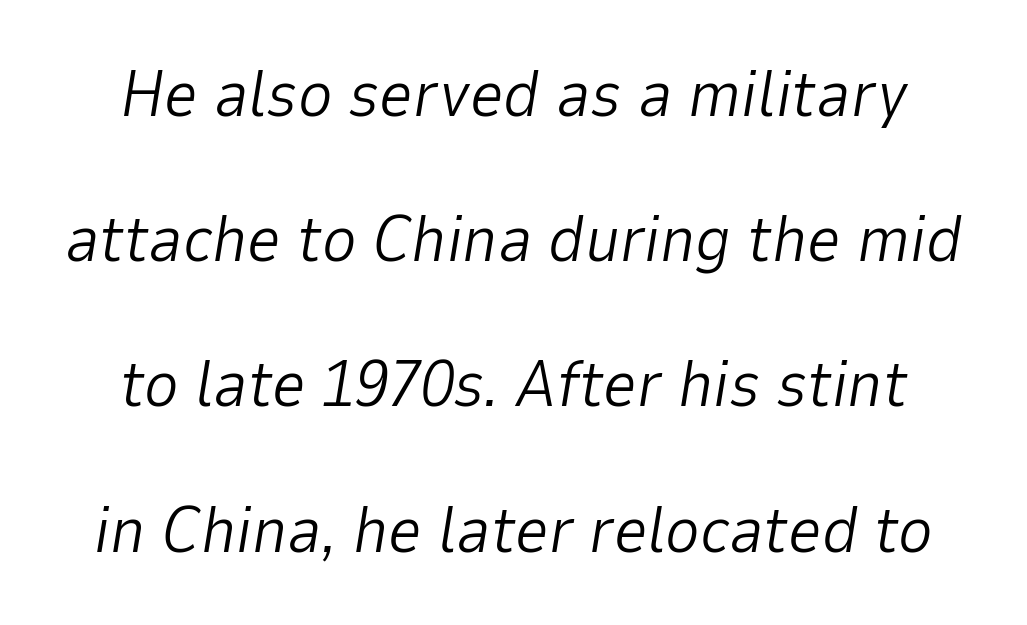
The image shows 66 px light type, italic (leaning right); set centered, loose line spacing (2.2x), normal letter spacing, not underlined; low stroke contrast and a medium x-height.
